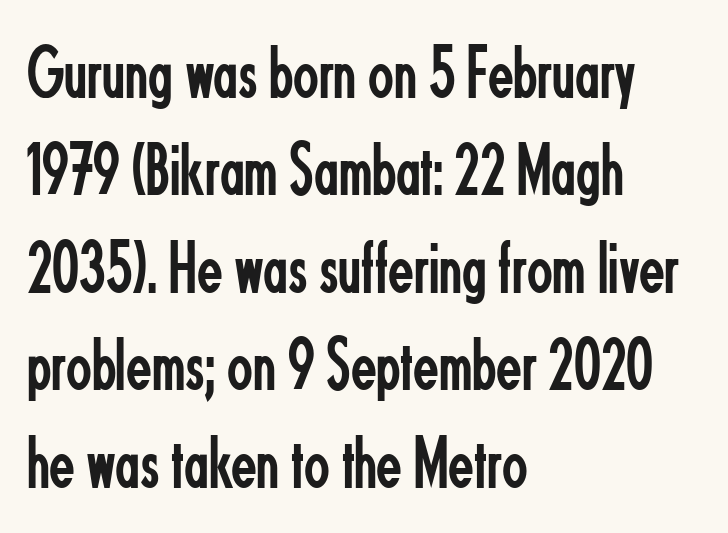
Q: Is the text bold? A: No.
Q: Is the text italic (slanted)? A: No, it is upright.
Q: Is the typeface a serif or a sans-serif typeface? A: Sans-serif.
Q: Is the text underlined? A: No.
Q: How is the paragraph aligned? A: Left-aligned.
Q: Is the spacing between letters normal or unusually wide? A: Normal.
Q: Is the spacing between lines tight, normal or loose? A: Normal.
Q: Width (condensed, normal, or wide)? A: Condensed.
Q: Stroke contrast? A: Low.
Q: x-height? A: Small.
Q: Monospaced? A: No.
